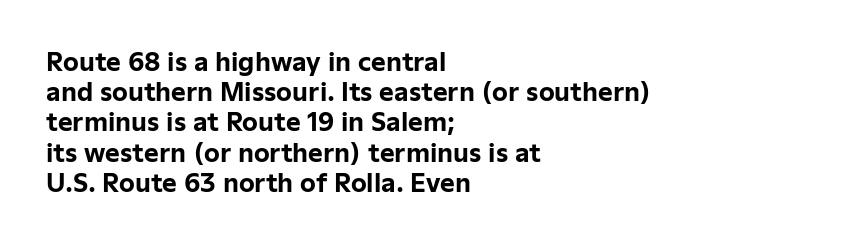
Q: Is the text bold? A: Yes.
Q: Is the text italic (slanted)? A: No, it is upright.
Q: Is the text underlined? A: No.
Q: How is the paragraph aligned? A: Left-aligned.
Q: Is the spacing between letters normal or unusually wide? A: Normal.
